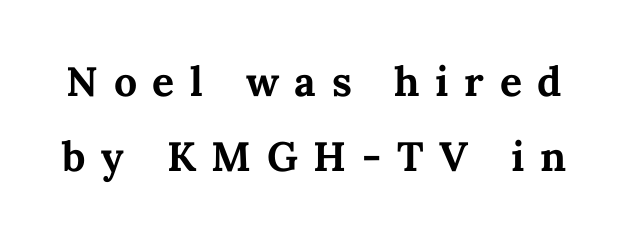
The image shows 41 px bold type, upright; set line spacing 1.82x, unusually wide letter spacing (+0.38 em), not underlined; medium stroke contrast and a medium x-height.
